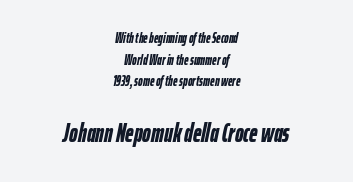
The image shows 26 px bold type, italic (leaning right); set centered, normal line spacing (1.54x), normal letter spacing, not underlined; the second (bottom) block is 1.86x larger.
